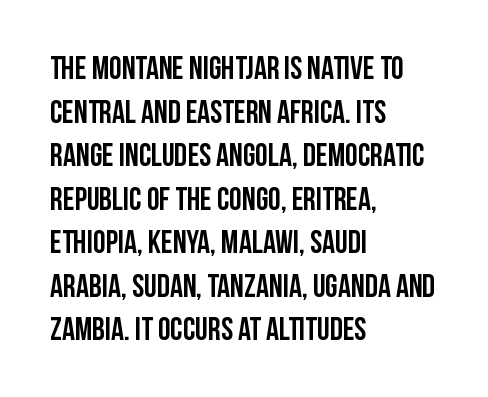
{"serif": "no", "italic": "no", "width": "condensed", "stroke_contrast": "low", "x_height": "large", "monospaced": "no", "underline": "no", "align": "left", "line_spacing": "normal", "line_spacing_ratio": 1.36, "letter_spacing": "normal", "letter_spacing_em": 0.0, "glyph_px": 32}
